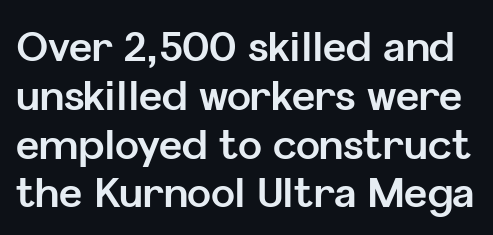
Q: Is the text bold? A: Yes.
Q: Is the text italic (slanted)? A: No, it is upright.
Q: Is the typeface a serif or a sans-serif typeface? A: Sans-serif.
Q: Is the text underlined? A: No.
Q: Is the spacing between letters normal or unusually wide? A: Normal.
Q: Width (condensed, normal, or wide)? A: Normal.
Q: Stroke contrast? A: Low.
Q: x-height? A: Medium.
Q: Monospaced? A: No.
